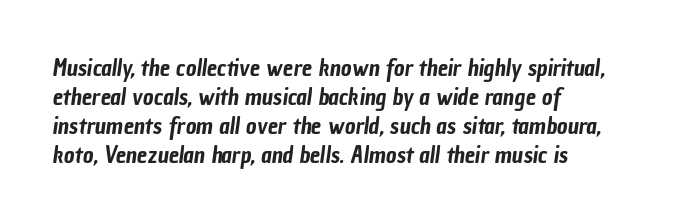
The image shows 23 px text type; set left-aligned, normal line spacing (1.26x), normal letter spacing, not underlined.
